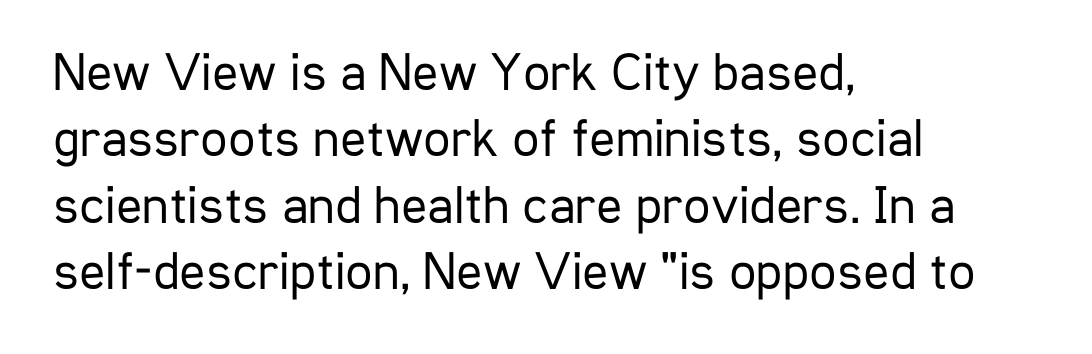
Q: Is the text bold? A: No.
Q: Is the text italic (slanted)? A: No, it is upright.
Q: Is the typeface a serif or a sans-serif typeface? A: Sans-serif.
Q: Is the text underlined? A: No.
Q: How is the paragraph aligned? A: Left-aligned.
Q: Is the spacing between letters normal or unusually wide? A: Normal.
Q: Width (condensed, normal, or wide)? A: Condensed.
Q: Stroke contrast? A: Low.
Q: x-height? A: Medium.
Q: Monospaced? A: No.
